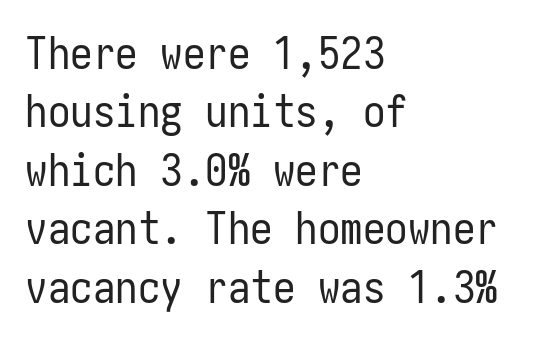
Line beginnings align vertically; line endings do not. The line texture is even and compact thanks to regular tracking. The lettering stays uniformly vertical, giving the passage a roman look. Words float on clear page, feet unadorned. This sample keeps an unexceptional amount of space between lines.
